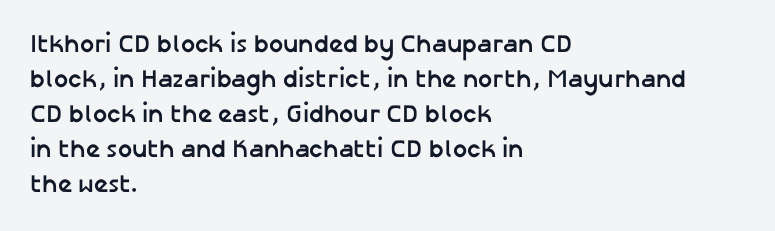
The image shows 25 px bold type, upright; set left-aligned, normal line spacing (1.4x), normal letter spacing, not underlined.
